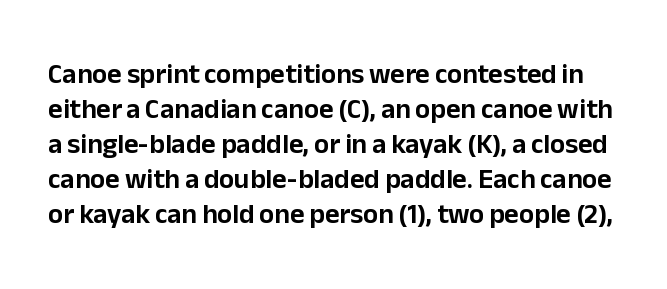
Think of a printed novel: that variable character pitch is what you see here. Tall strokes in this sample are plumb rather than angled. Inter-character spacing is left at the font's built-in metrics. Horizontal bands of white between lines are of average thickness. Observe the absence of serifs on each vertical stroke in this sample.
